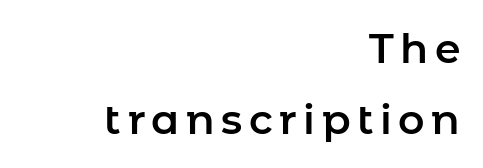
The image shows 41 px sans-serif type, upright; set right-aligned, line spacing 1.72x, not underlined; low stroke contrast and a medium x-height.
